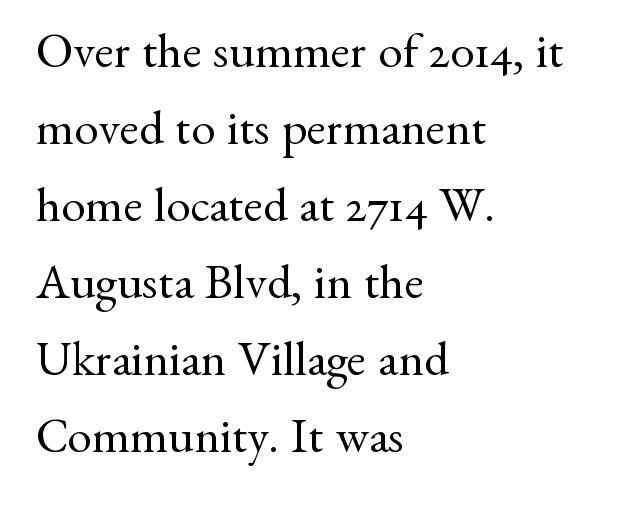
Q: Is the text bold? A: No.
Q: Is the text italic (slanted)? A: No, it is upright.
Q: Is the typeface a serif or a sans-serif typeface? A: Serif.
Q: Is the text underlined? A: No.
Q: How is the paragraph aligned? A: Left-aligned.
Q: Is the spacing between letters normal or unusually wide? A: Normal.
Q: Is the spacing between lines tight, normal or loose? A: Normal.
Q: Width (condensed, normal, or wide)? A: Normal.
Q: Stroke contrast? A: Medium.
Q: x-height? A: Small.
Q: Monospaced? A: No.
